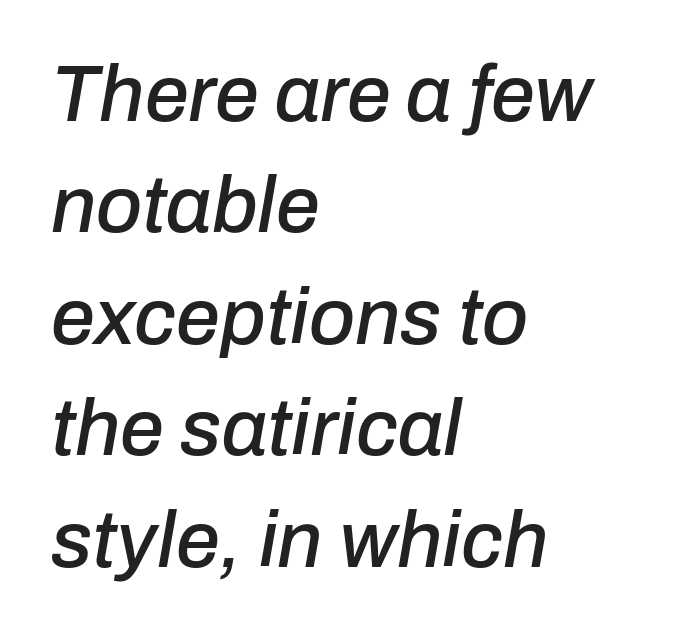
It's the slanting kind of type. You could not count columns in this text — the font is proportionally spaced. Nobody drew a line under any word here. These lines are set flush left with a ragged right edge. A typesetter would call this leading conventional body-copy spacing. Glyph-to-glyph distance matches everyday printed text.
